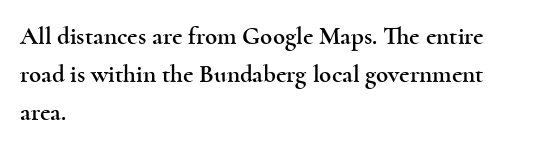
{"italic": "no", "underline": "no", "align": "left", "line_spacing": "normal", "line_spacing_ratio": 1.52, "letter_spacing": "normal", "letter_spacing_em": 0.0, "glyph_px": 25}
